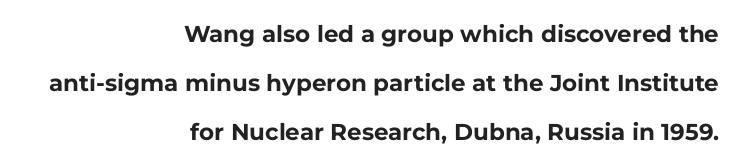
Q: Is the text bold? A: Yes.
Q: Is the text italic (slanted)? A: No, it is upright.
Q: Is the text underlined? A: No.
Q: How is the paragraph aligned? A: Right-aligned.
Q: Is the spacing between letters normal or unusually wide? A: Normal.
Q: Is the spacing between lines tight, normal or loose? A: Loose.
